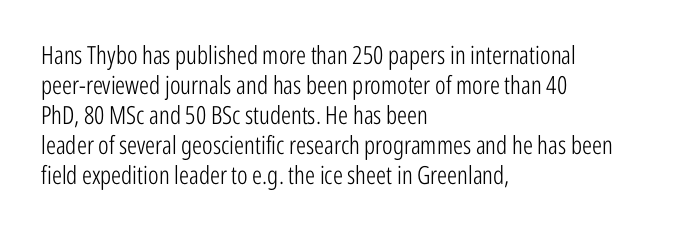
Q: Is the text bold? A: No.
Q: Is the text italic (slanted)? A: No, it is upright.
Q: Is the text underlined? A: No.
Q: How is the paragraph aligned? A: Left-aligned.
Q: Is the spacing between letters normal or unusually wide? A: Normal.
